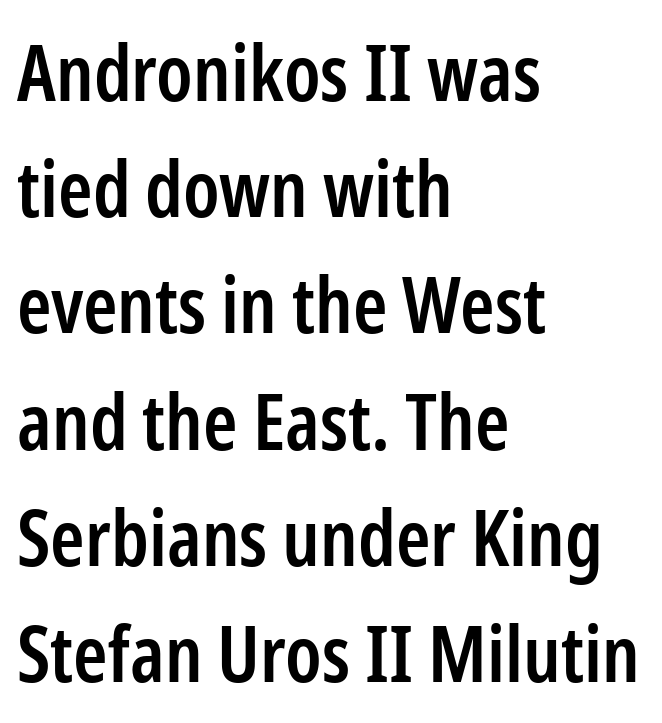
The lines sit at an ordinary, default distance from one another. Is the letter spacing exaggerated? No — it looks like the ordinary default. Strokes here are thickened, but only to semibold level. The letters stand straight up with perfectly vertical stems. Decoration check: the copy has no underline. Does the type have serifs? No, each stem ends abruptly.
